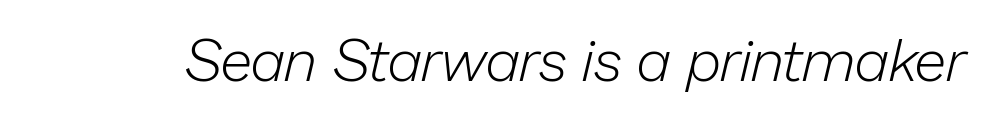
Q: Is the text bold? A: No.
Q: Is the text italic (slanted)? A: Yes, it leans right by about 13 degrees.
Q: Is the text underlined? A: No.
Q: Is the spacing between letters normal or unusually wide? A: Normal.
Q: Width (condensed, normal, or wide)? A: Normal.
Q: Stroke contrast? A: Low.
Q: x-height? A: Medium.
Q: Monospaced? A: No.
